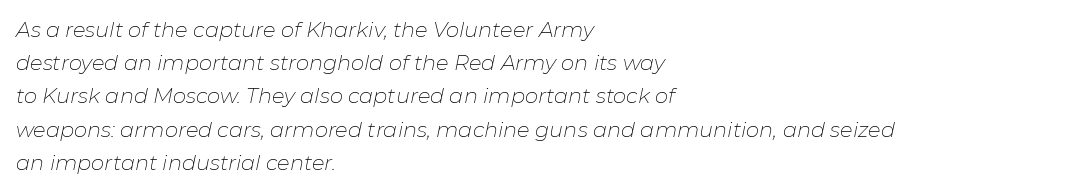
The image shows 21 px text type, italic (leaning right); set left-aligned, normal line spacing (1.58x), normal letter spacing, not underlined.
